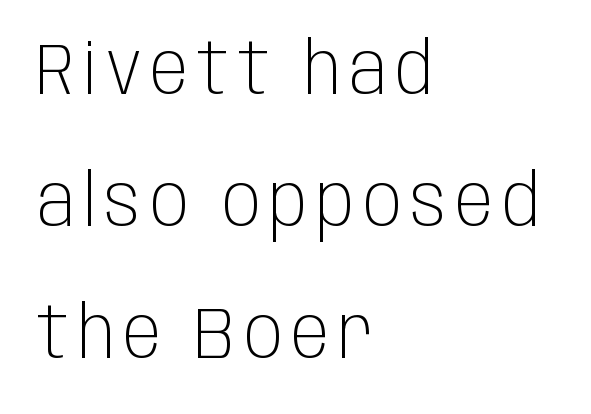
Bold? No — there's no thickening of the strokes. Here the designer chose a conventional face with non-uniform glyph widths. Words float on clear page, feet unadorned. Serif or sans? Sans — the stroke terminals are bare.
